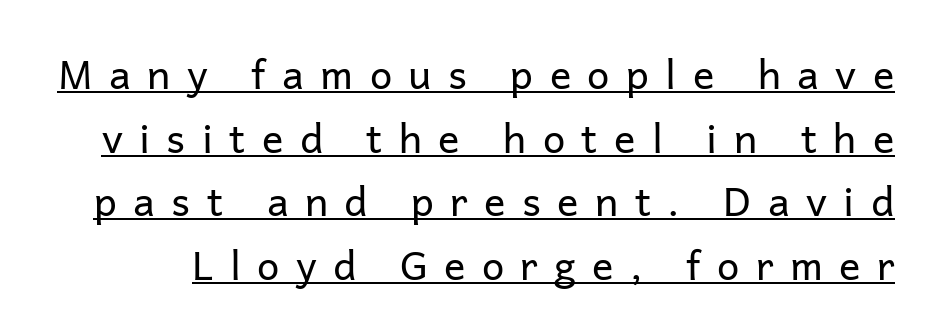
Ordinary non-slanted type is in use. Loose tracking; the words dissolve into strings of separated letters. A continuous stroke trails under the words, as in a hyperlink. Think of a printed novel: that variable character pitch is what you see here. Letterform terminals end flat and unadorned throughout the passage.
